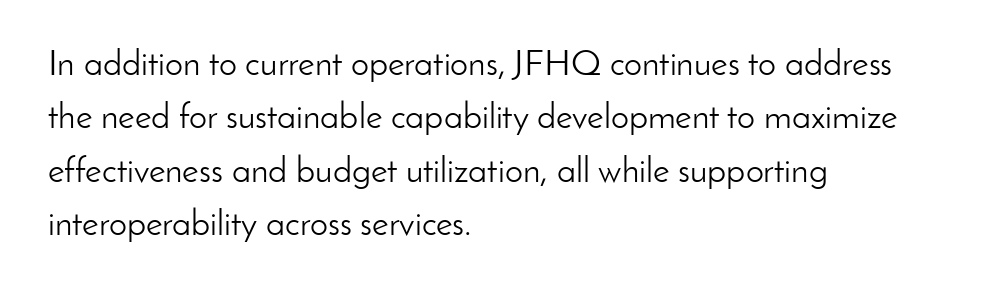
Q: Is the text bold? A: No.
Q: Is the text italic (slanted)? A: No, it is upright.
Q: Is the typeface a serif or a sans-serif typeface? A: Sans-serif.
Q: Is the text underlined? A: No.
Q: How is the paragraph aligned? A: Left-aligned.
Q: Is the spacing between letters normal or unusually wide? A: Normal.
Q: Is the spacing between lines tight, normal or loose? A: Normal.
Q: Width (condensed, normal, or wide)? A: Normal.
Q: Stroke contrast? A: Low.
Q: x-height? A: Small.
Q: Monospaced? A: No.
